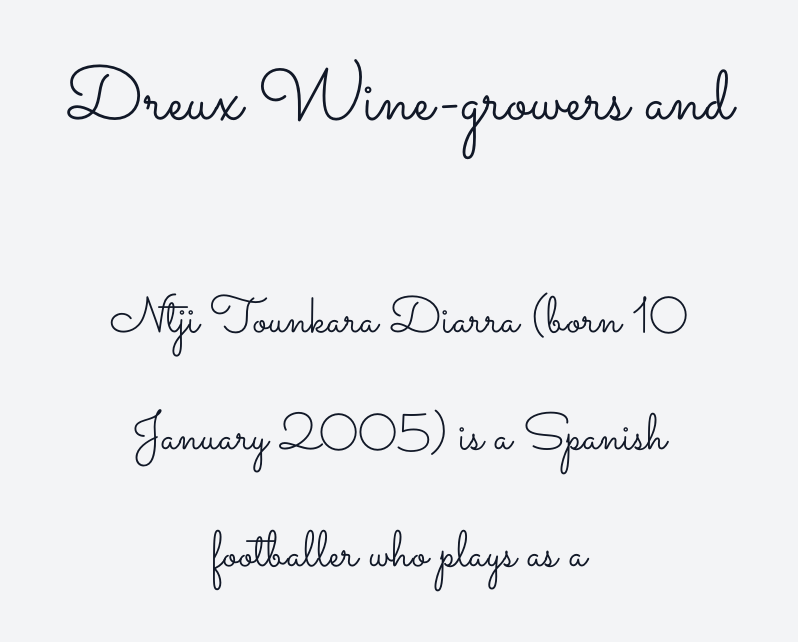
The image shows 76 px light, wide type; set centered, loose line spacing (2.3x), normal letter spacing, not underlined; the first (top) block is 1.49x larger; low stroke contrast and a small x-height.
